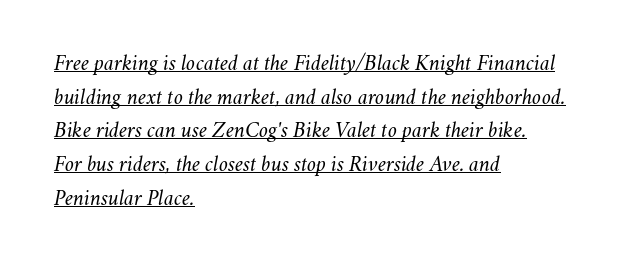
{"italic": "yes", "lean": "right", "slant_degrees": 11, "bold": "no", "underline": "yes", "align": "left", "line_spacing": "normal", "line_spacing_ratio": 1.53, "letter_spacing": "normal", "letter_spacing_em": 0.0, "glyph_px": 22}
